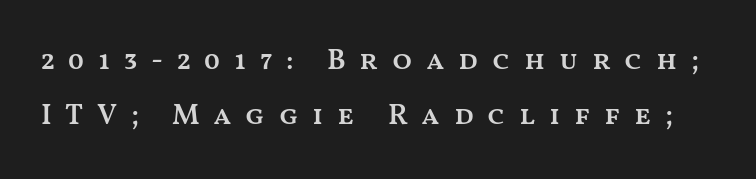
Descender tails drop into unmarked territory. Vertical spacing — loose. Look at the stroke-to-counter ratio: somewhat heavy, a semibold. Posture: upright roman. Compared with typical body copy, the letter spacing here is much looser. The rendering uses natural spacing where letterforms have individual widths.
